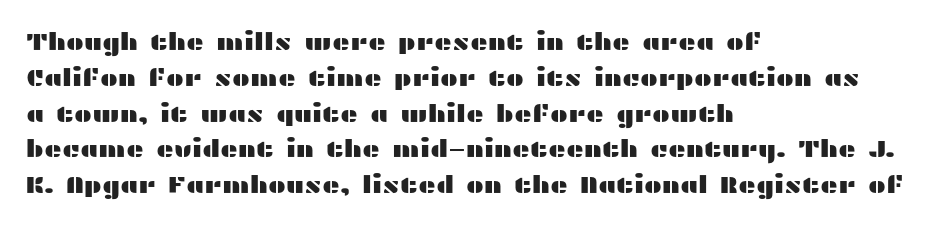
Summary of vertical rhythm: regular, with standard interline spacing. Is the block centered? No — it sits flush against the left margin. Nobody drew a line under any word here. Unlike italic type, these characters show no tilt at all.
